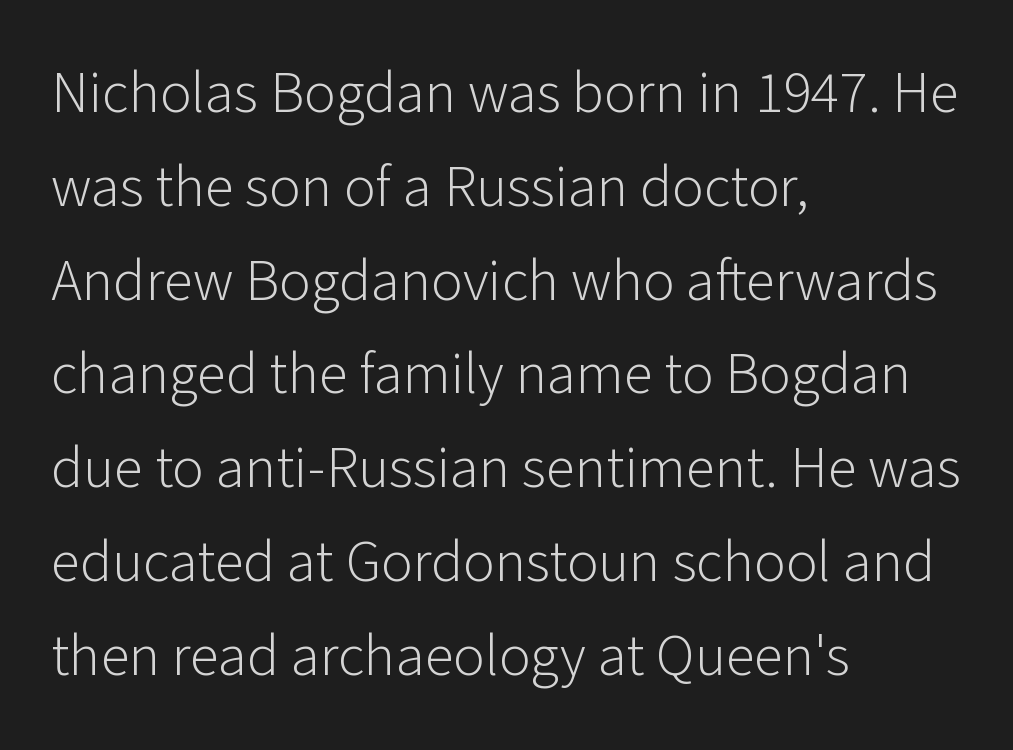
The image shows 59 px light sans-serif type, upright; set left-aligned, normal line spacing (1.59x), normal letter spacing, not underlined; low stroke contrast and a medium x-height.
